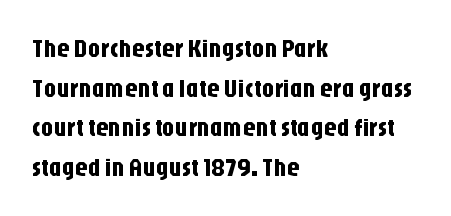
{"italic": "no", "underline": "no", "align": "left", "line_spacing": "normal", "line_spacing_ratio": 1.59, "letter_spacing": "normal", "letter_spacing_em": 0.0, "glyph_px": 25}
